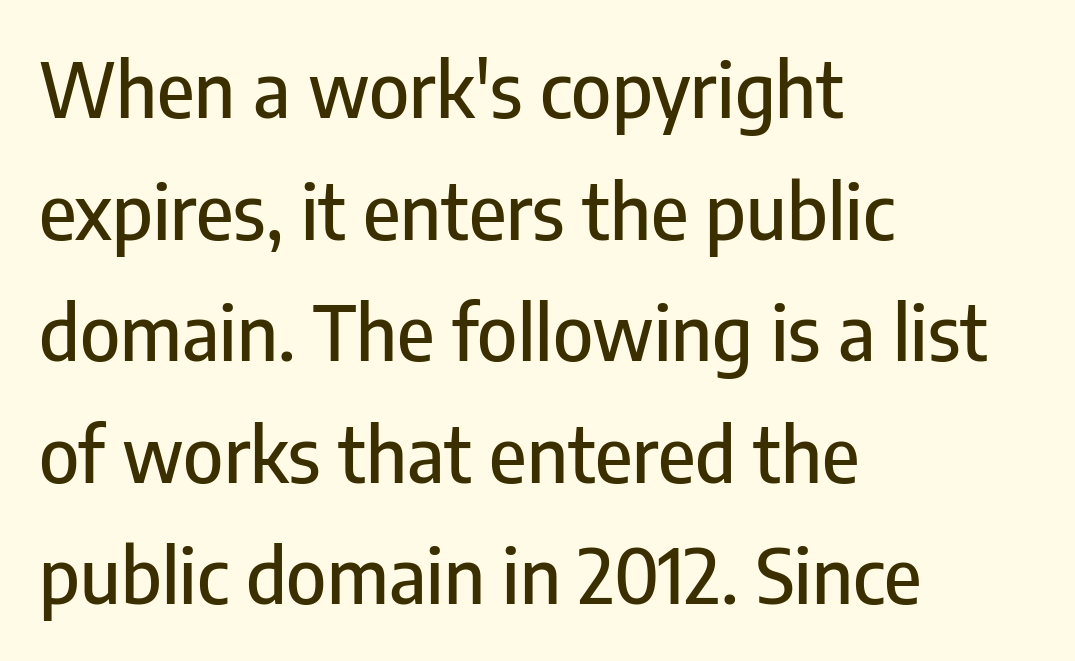
Observe the ordinary spacing: letters are neighbours, not strangers. This is sans-serif lettering, the kind often seen on screens and signage. Here the designer chose a conventional face with non-uniform glyph widths. What's the leading like? Ordinary, nothing unusual. Every stem runs plumb, perpendicular to the baseline.
